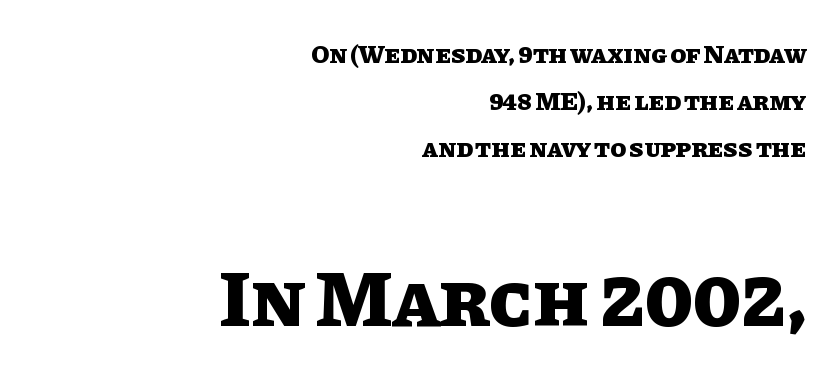
The letters advance in unequal steps, a hallmark of proportional type. Note: smaller setting up top, larger setting below. Reading down the block, your eye finds every line finishing at a fixed right position. Characters follow at the spacing the type designer built in. Weight check: bold — yes, fully.
